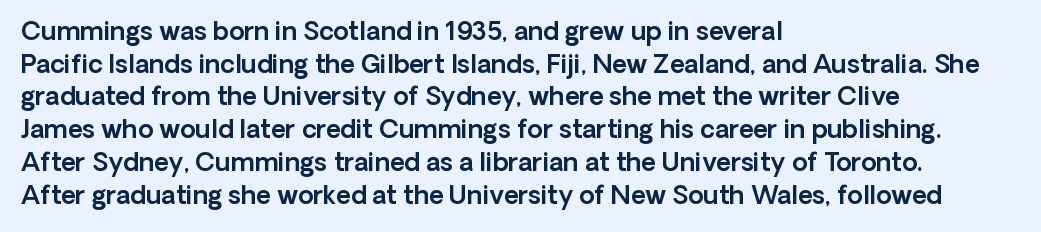
{"italic": "no", "underline": "no", "align": "left", "line_spacing": "normal", "line_spacing_ratio": 1.31, "letter_spacing": "normal", "letter_spacing_em": 0.0, "glyph_px": 25}
